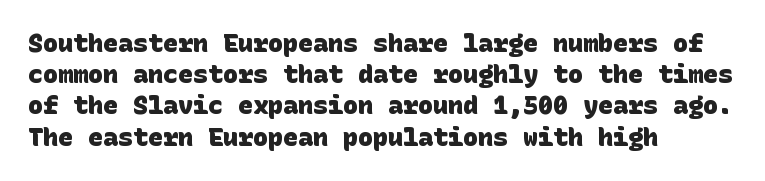
Q: Is the text bold? A: Yes.
Q: Is the text underlined? A: No.
Q: How is the paragraph aligned? A: Left-aligned.
Q: Is the spacing between letters normal or unusually wide? A: Normal.
Q: Is the spacing between lines tight, normal or loose? A: Normal.
